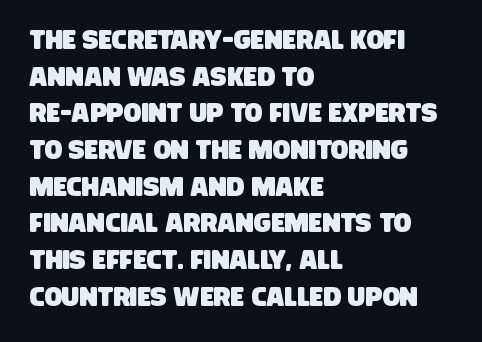
The image shows 26 px text type; set left-aligned, normal line spacing (1.41x), normal letter spacing, not underlined.
